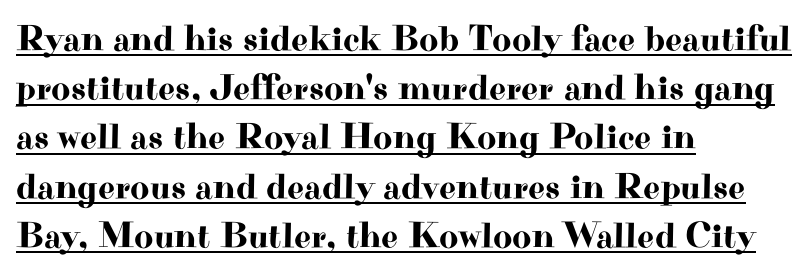
The image shows 37 px wide serif type, upright; set left-aligned, normal line spacing (1.33x), normal letter spacing, underlined; high stroke contrast and a small x-height.
